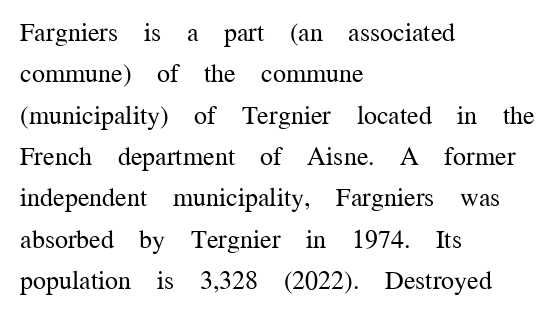
The image shows 26 px text type, upright; set left-aligned, normal line spacing (1.59x), normal letter spacing, not underlined.
